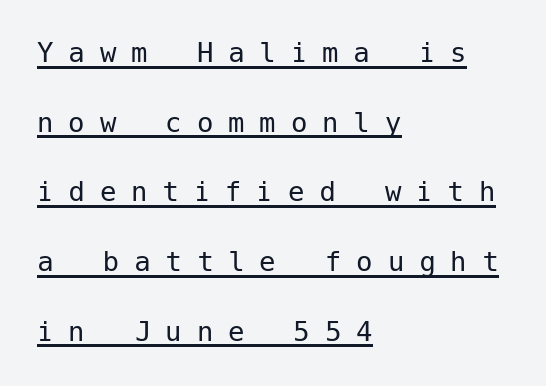
Q: Is the text bold? A: No.
Q: Is the text italic (slanted)? A: No, it is upright.
Q: Is the typeface a serif or a sans-serif typeface? A: Sans-serif.
Q: Is the text underlined? A: Yes.
Q: How is the paragraph aligned? A: Left-aligned.
Q: Is the spacing between letters normal or unusually wide? A: Unusually wide.
Q: Is the spacing between lines tight, normal or loose? A: Loose.
Q: Width (condensed, normal, or wide)? A: Normal.
Q: Stroke contrast? A: Low.
Q: x-height? A: Medium.
